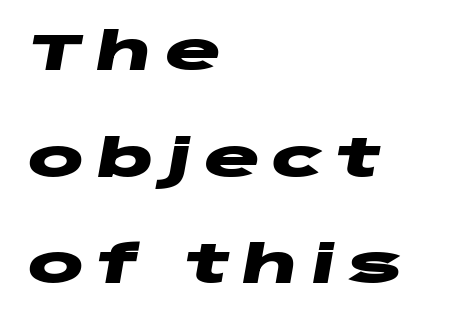
{"italic": "yes", "lean": "right", "slant_degrees": 10, "bold": "yes", "weight": "heavy", "width": "wide", "stroke_contrast": "low", "x_height": "large", "monospaced": "no", "underline": "no", "align": "left", "line_spacing": "loose", "line_spacing_ratio": 2.05, "letter_spacing": "wide", "letter_spacing_em": 0.24, "glyph_px": 52}
